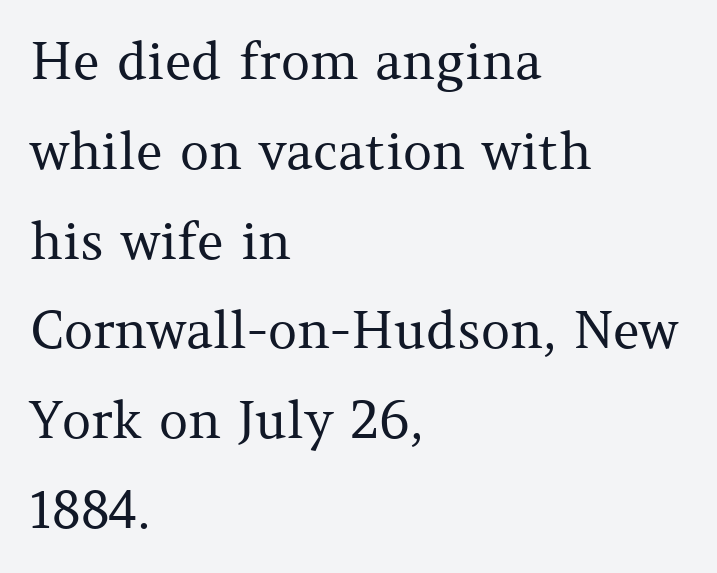
The letters advance in unequal steps, a hallmark of proportional type. Nothing unusual about the tracking: characters are spaced as the font intends. The specimen omits any rule beneath the text block's lines. The face used here is seriffed, in the tradition of book romans. Letters have the restrained weight of plain body copy at most. This is roman type, the default non-slanted kind.
